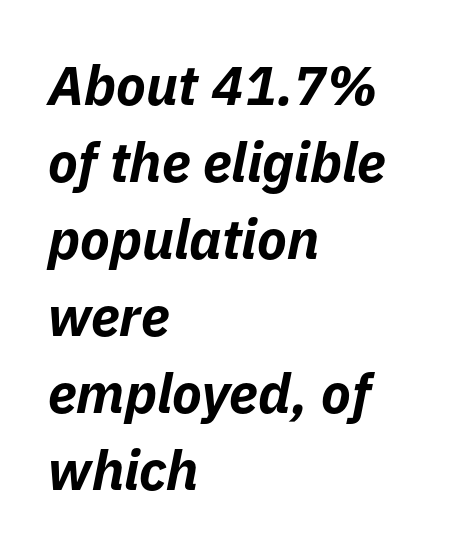
{"italic": "yes", "lean": "right", "slant_degrees": 11, "bold": "yes", "weight": "bold", "width": "normal", "stroke_contrast": "low", "x_height": "medium", "monospaced": "no", "underline": "no", "align": "left", "line_spacing": "normal", "line_spacing_ratio": 1.4, "letter_spacing": "normal", "letter_spacing_em": 0.0, "glyph_px": 55}
